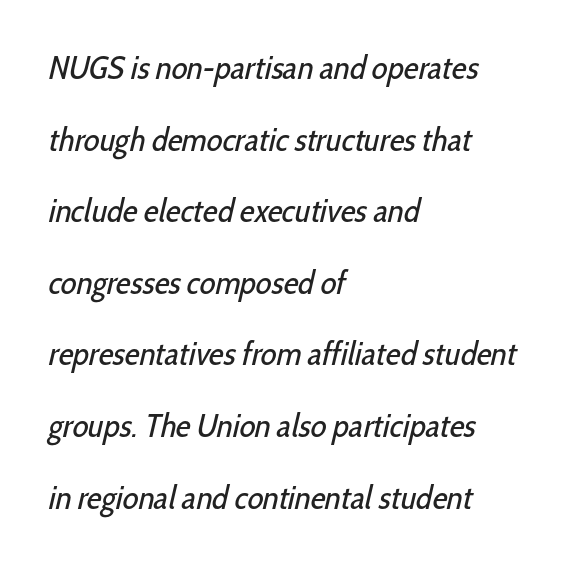
Observe the absence of serifs on each vertical stroke in this sample. Only glyphs here, with clear space below each row. Reading down the column, the eye jumps a long way to each next line. Look at the tracking — it's just the regular setting, nothing added. Line starts are locked; line ends wander. Compared with a typical body face, this is equally light or lighter still.
